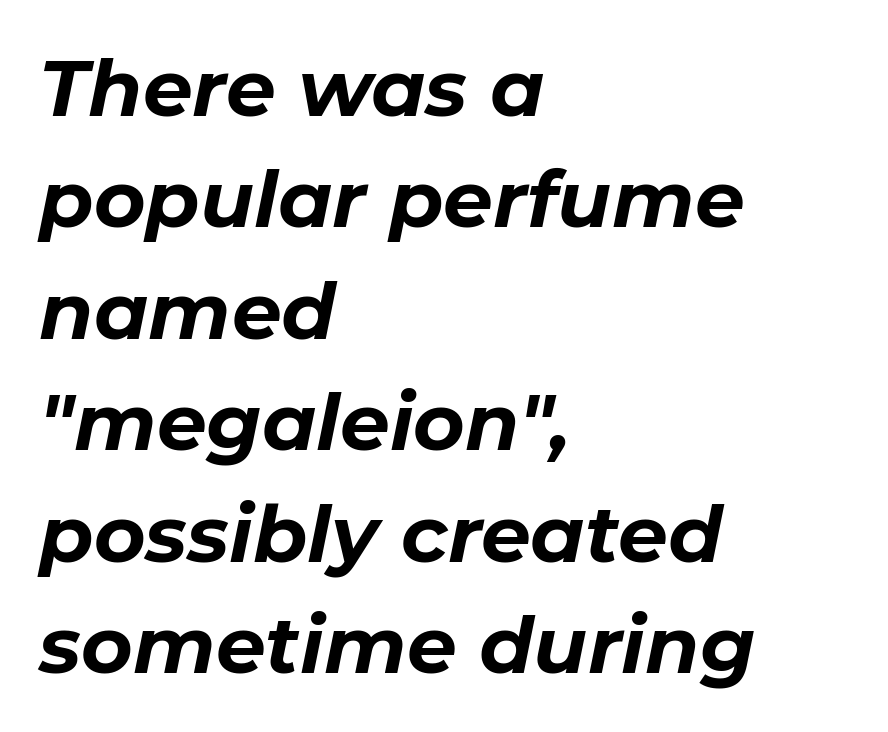
The image shows 79 px bold type, italic (leaning right); set left-aligned, normal line spacing (1.41x), normal letter spacing, not underlined; low stroke contrast and a medium x-height.
